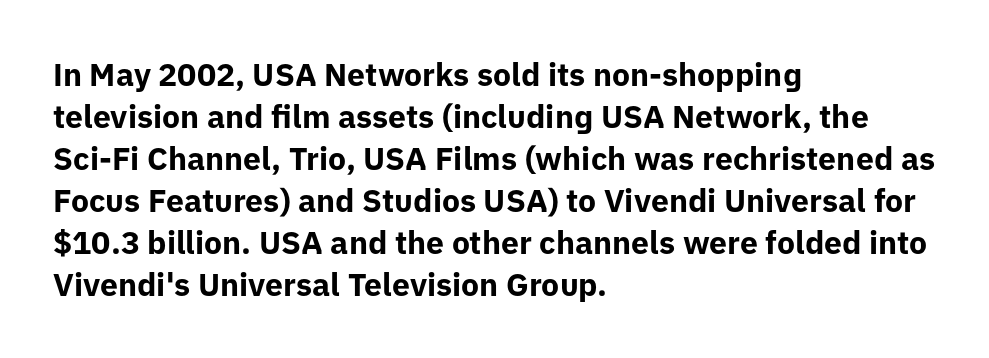
Q: Is the text bold? A: Yes.
Q: Is the text italic (slanted)? A: No, it is upright.
Q: Is the typeface a serif or a sans-serif typeface? A: Sans-serif.
Q: Is the text underlined? A: No.
Q: How is the paragraph aligned? A: Left-aligned.
Q: Is the spacing between letters normal or unusually wide? A: Normal.
Q: Is the spacing between lines tight, normal or loose? A: Normal.
Q: Width (condensed, normal, or wide)? A: Normal.
Q: Stroke contrast? A: Low.
Q: x-height? A: Medium.
Q: Monospaced? A: No.
